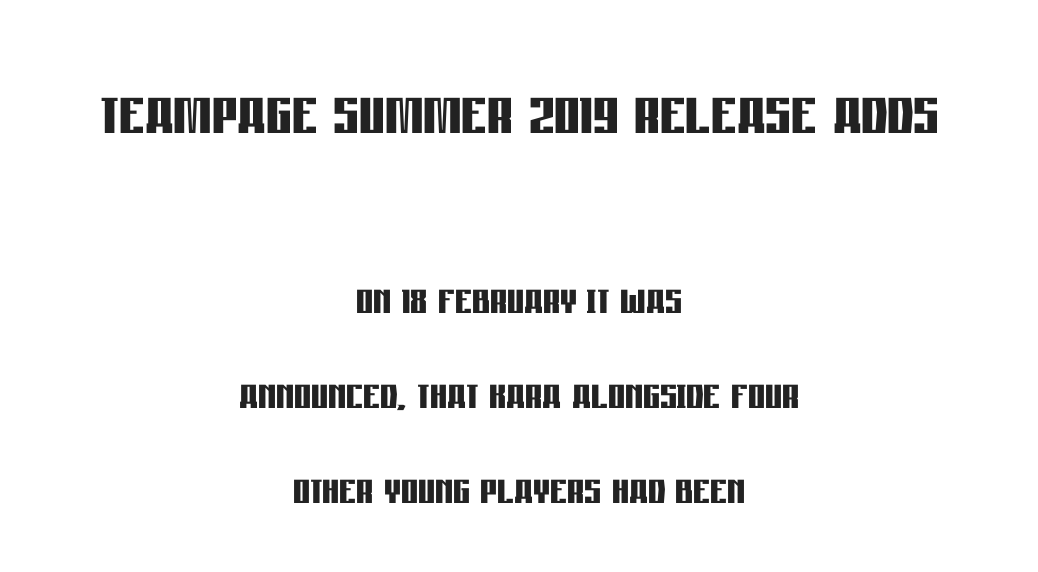
The image shows 80 px semibold, condensed sans-serif type, upright; set centered, line spacing 1.79x, normal letter spacing, not underlined; the first (top) block is 1.51x larger; low stroke contrast and a large x-height.
